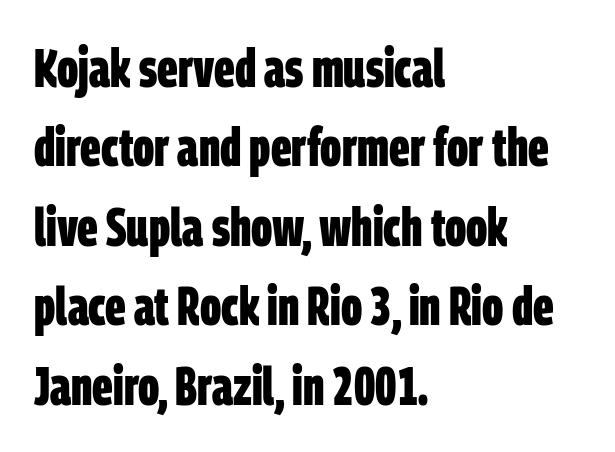
Q: Is the text bold? A: Yes.
Q: Is the typeface a serif or a sans-serif typeface? A: Sans-serif.
Q: Is the text underlined? A: No.
Q: How is the paragraph aligned? A: Left-aligned.
Q: Is the spacing between letters normal or unusually wide? A: Normal.
Q: Is the spacing between lines tight, normal or loose? A: Normal.
Q: Width (condensed, normal, or wide)? A: Condensed.
Q: Stroke contrast? A: Low.
Q: x-height? A: Large.
Q: Monospaced? A: No.
